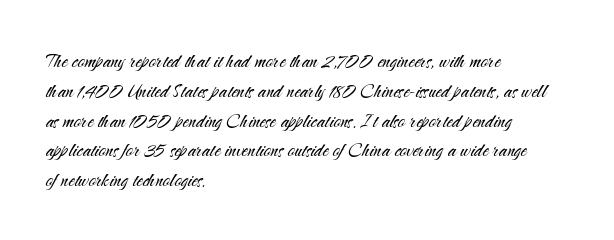
Tracking value appears to be zero — textbook default spacing. The rag falls on the right side of this text block. The face looks like a standard text weight, possibly lighter. The string is rendered with underlining switched off.
